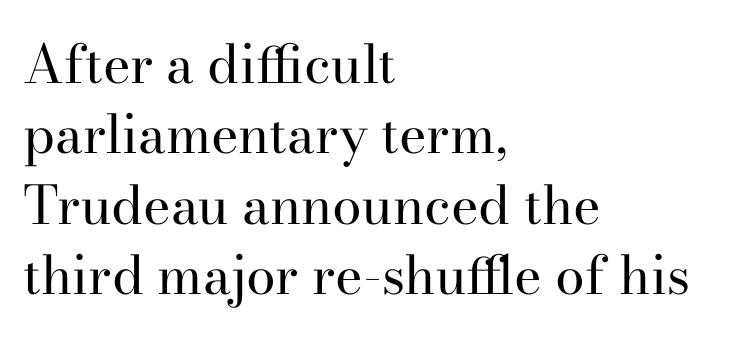
The image shows 53 px regular-weight serif type, upright; set left-aligned, normal line spacing (1.33x), normal letter spacing, not underlined; high stroke contrast and a small x-height.
